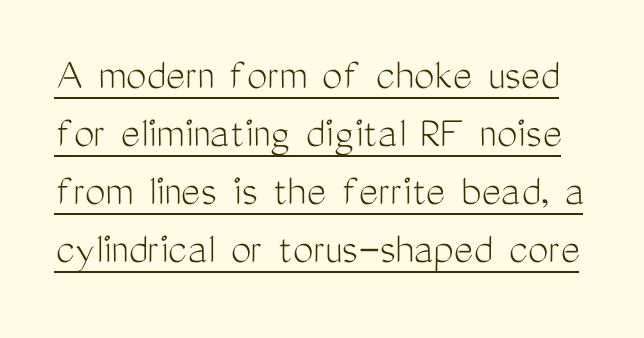
The image shows 46 px light, condensed sans-serif type, upright; set normal line spacing (1.26x), normal letter spacing, underlined; medium stroke contrast and a medium x-height.
